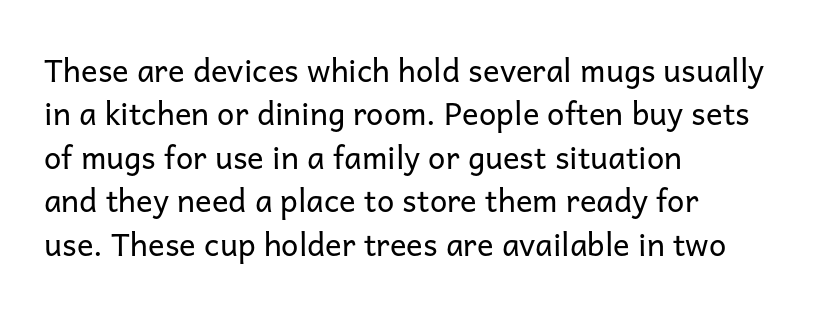
Q: Is the text bold? A: No.
Q: Is the text italic (slanted)? A: No, it is upright.
Q: Is the typeface a serif or a sans-serif typeface? A: Sans-serif.
Q: Is the text underlined? A: No.
Q: How is the paragraph aligned? A: Left-aligned.
Q: Is the spacing between letters normal or unusually wide? A: Normal.
Q: Is the spacing between lines tight, normal or loose? A: Normal.
Q: Width (condensed, normal, or wide)? A: Normal.
Q: Stroke contrast? A: Low.
Q: x-height? A: Medium.
Q: Monospaced? A: No.
